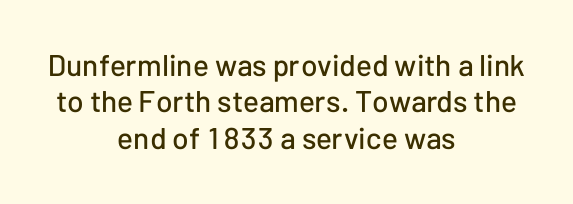
{"serif": "no", "italic": "no", "width": "normal", "stroke_contrast": "low", "x_height": "medium", "monospaced": "no", "underline": "no", "align": "center", "line_spacing_ratio": 1.21, "letter_spacing": "normal", "letter_spacing_em": 0.0, "glyph_px": 30}
